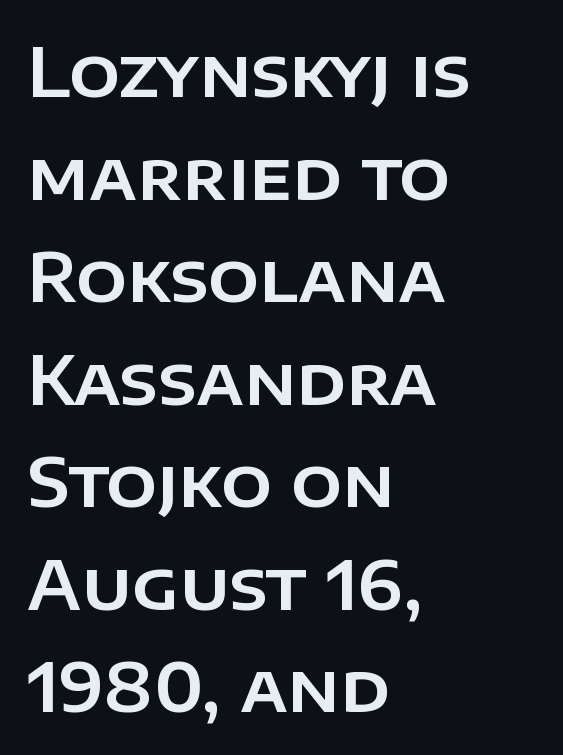
Q: Is the text italic (slanted)? A: No, it is upright.
Q: Is the typeface a serif or a sans-serif typeface? A: Sans-serif.
Q: Is the text underlined? A: No.
Q: How is the paragraph aligned? A: Left-aligned.
Q: Is the spacing between letters normal or unusually wide? A: Normal.
Q: Is the spacing between lines tight, normal or loose? A: Normal.
Q: Width (condensed, normal, or wide)? A: Normal.
Q: Stroke contrast? A: Low.
Q: x-height? A: Large.
Q: Monospaced? A: No.
